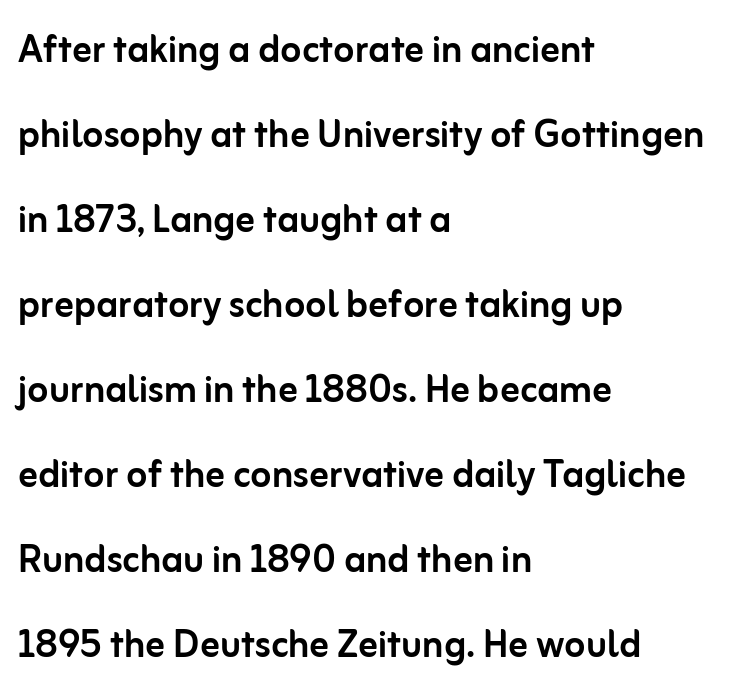
The image shows 48 px sans-serif type, upright; set left-aligned, line spacing 1.77x, normal letter spacing, not underlined; low stroke contrast and a medium x-height.
